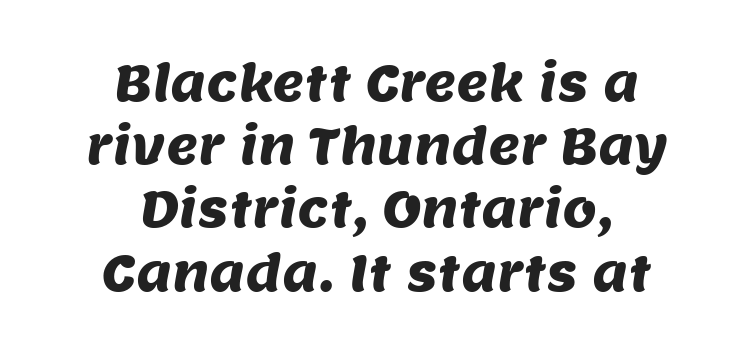
The image shows 49 px sans-serif type; set centered, normal line spacing (1.29x), normal letter spacing, not underlined; medium stroke contrast and a large x-height.
